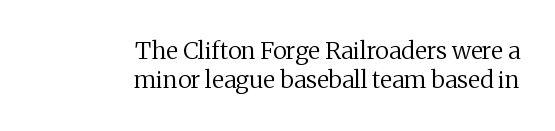
Q: Is the text bold? A: No.
Q: Is the text italic (slanted)? A: No, it is upright.
Q: Is the text underlined? A: No.
Q: How is the paragraph aligned? A: Right-aligned.
Q: Is the spacing between letters normal or unusually wide? A: Normal.
